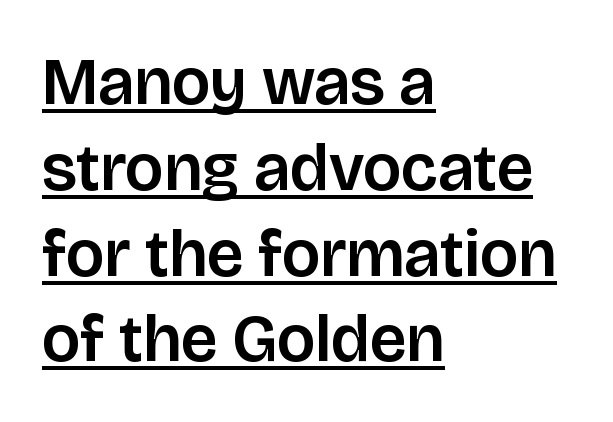
The image shows 66 px sans-serif type, upright; set left-aligned, normal line spacing (1.3x), normal letter spacing, underlined; low stroke contrast and a large x-height.
